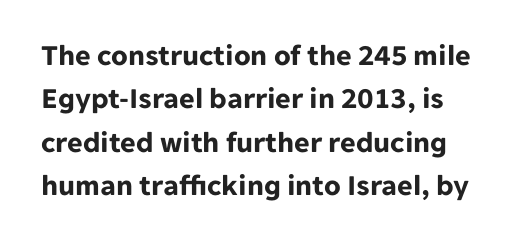
Q: Is the text bold? A: Yes.
Q: Is the text italic (slanted)? A: No, it is upright.
Q: Is the typeface a serif or a sans-serif typeface? A: Sans-serif.
Q: Is the text underlined? A: No.
Q: Is the spacing between letters normal or unusually wide? A: Normal.
Q: Is the spacing between lines tight, normal or loose? A: Normal.
Q: Width (condensed, normal, or wide)? A: Normal.
Q: Stroke contrast? A: Low.
Q: x-height? A: Medium.
Q: Monospaced? A: No.
